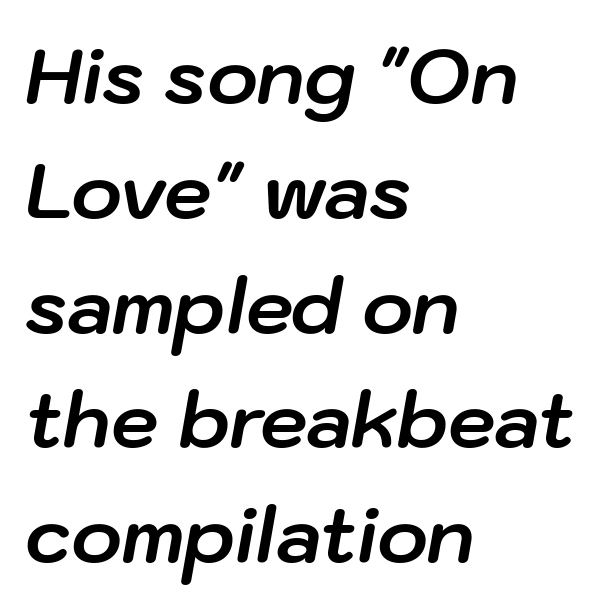
The horizontal fit of the characters is conventional and even. The string is rendered with underlining switched off. Where is the straight margin? On the left. The whole block is typeset with a tilt. Notice how thick the strokes are: this is what a full bold looks like. The line-height multiplier appears to be the usual default.
